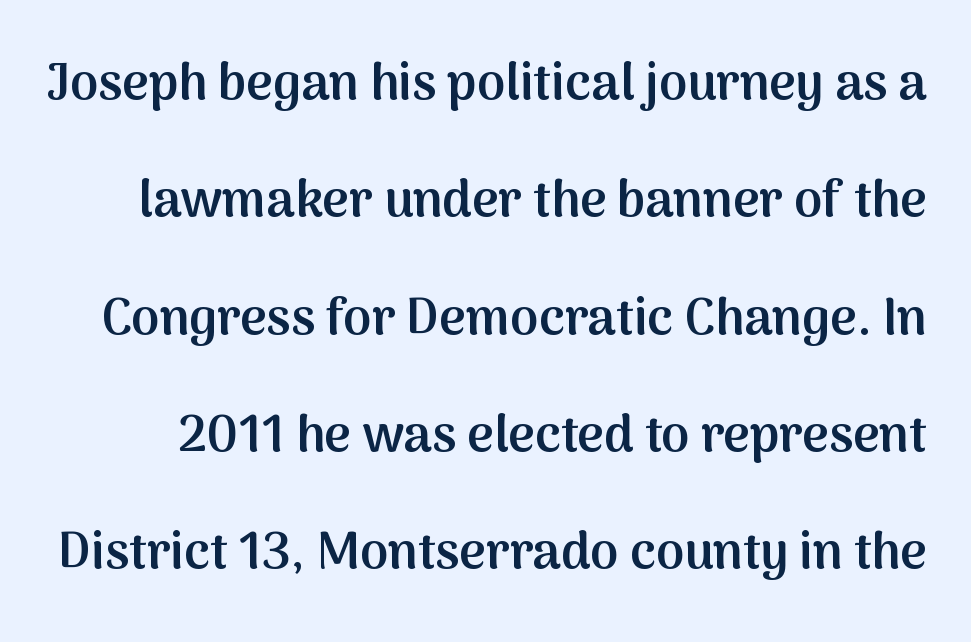
The image shows 51 px semibold sans-serif type, upright; set loose line spacing (2.3x), normal letter spacing, not underlined; medium stroke contrast and a medium x-height.
